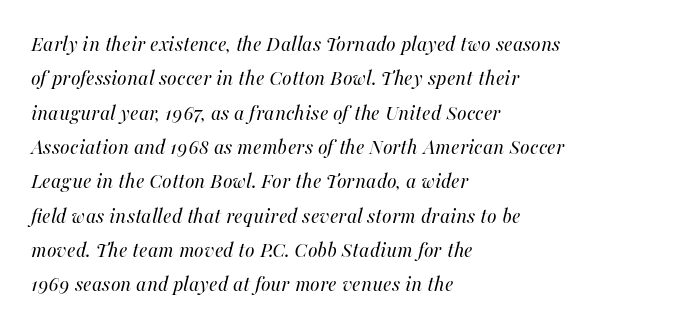
Q: Is the text bold? A: No.
Q: Is the text italic (slanted)? A: Yes, it leans right by about 16 degrees.
Q: Is the text underlined? A: No.
Q: How is the paragraph aligned? A: Left-aligned.
Q: Is the spacing between letters normal or unusually wide? A: Normal.
Q: Is the spacing between lines tight, normal or loose? A: Normal.
